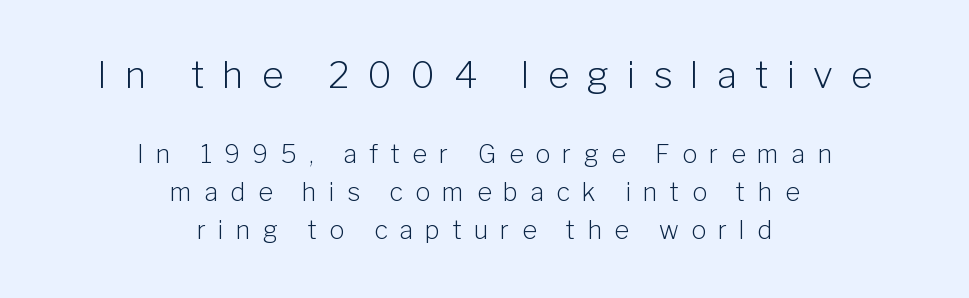
The image shows 37 px light sans-serif type, upright; set centered, normal line spacing (1.52x), unusually wide letter spacing (+0.49 em), not underlined; the first (top) block is 1.48x larger; low stroke contrast and a medium x-height.
